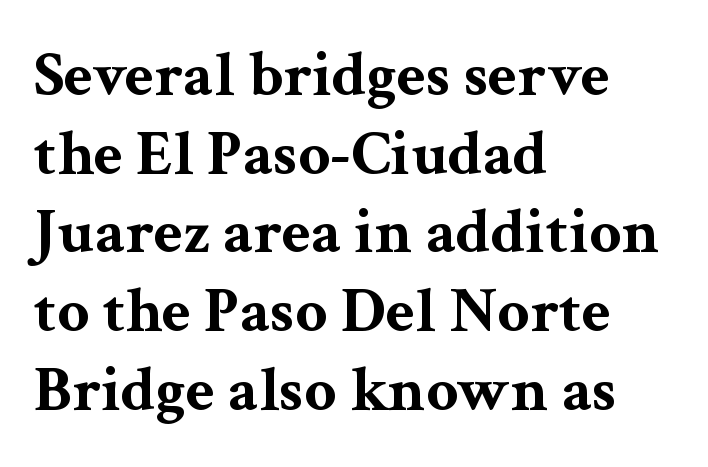
Notice how the stems are strictly vertical — no italics here. Emphasis by weight is at full strength: bold. The rendering uses natural spacing where letterforms have individual widths. These lines are composed in type with serifs. Look at the tracking — it's just the regular setting, nothing added.
